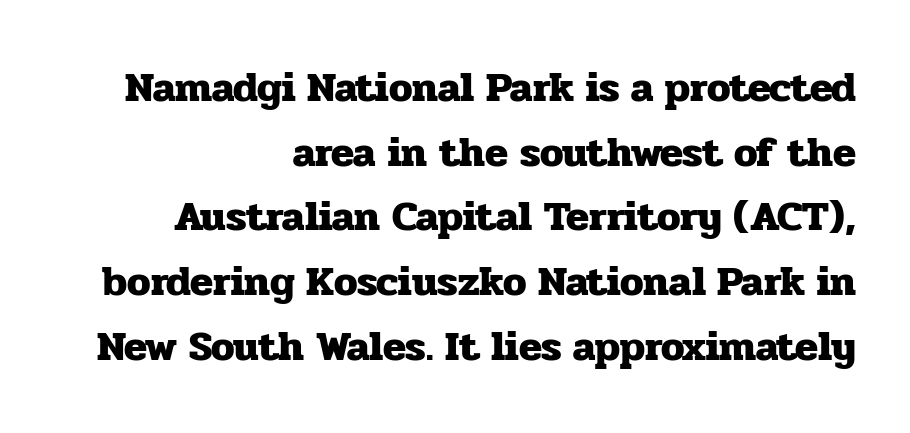
Where is the straight margin? On the right. Spacing verdict: proportional, widths tailored to each character. Notice how thick the strokes are: this is what a full bold looks like. Baseline-to-baseline distance is the conventional proportion of letter height. Designer's note — italics off, roman on. Classification — serif.
